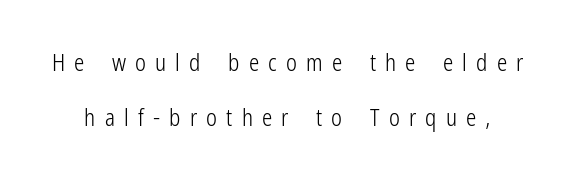
Q: Is the text bold? A: No.
Q: Is the text italic (slanted)? A: No, it is upright.
Q: Is the text underlined? A: No.
Q: Is the spacing between letters normal or unusually wide? A: Unusually wide.
Q: Is the spacing between lines tight, normal or loose? A: Loose.
